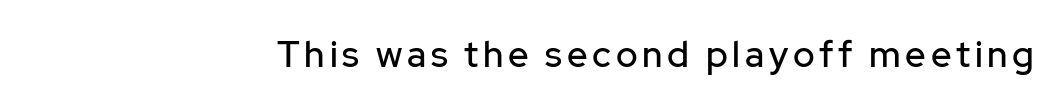
Looks like regular typesetting: each glyph gets only the width it needs. No word sits above an underline. The typography opts for an upright posture over an oblique one. To sum up the face: it is a sans, with no serifs.
